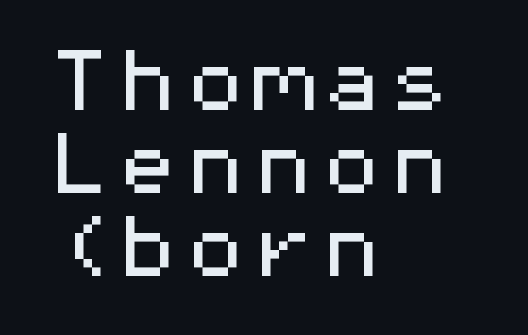
Q: Is the text italic (slanted)? A: No, it is upright.
Q: Is the typeface a serif or a sans-serif typeface? A: Sans-serif.
Q: Is the text underlined? A: No.
Q: How is the paragraph aligned? A: Left-aligned.
Q: Is the spacing between letters normal or unusually wide? A: Normal.
Q: Width (condensed, normal, or wide)? A: Wide.
Q: Stroke contrast? A: Medium.
Q: x-height? A: Medium.
Q: Monospaced? A: Yes.
